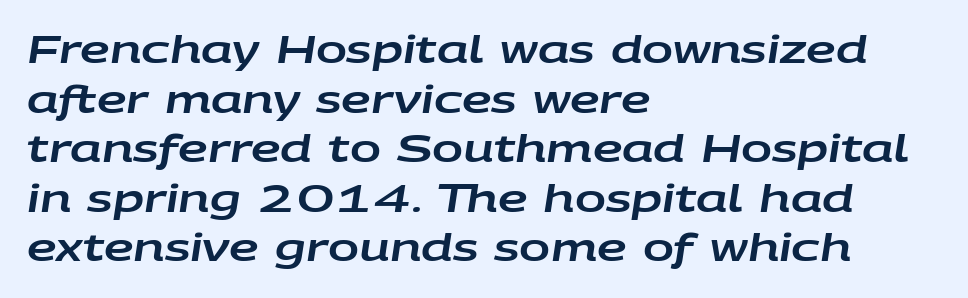
{"italic": "yes", "lean": "right", "slant_degrees": 9, "width": "wide", "stroke_contrast": "low", "x_height": "large", "monospaced": "no", "underline": "no", "align": "left", "line_spacing": "normal", "line_spacing_ratio": 1.34, "letter_spacing": "normal", "letter_spacing_em": 0.0, "glyph_px": 37}
